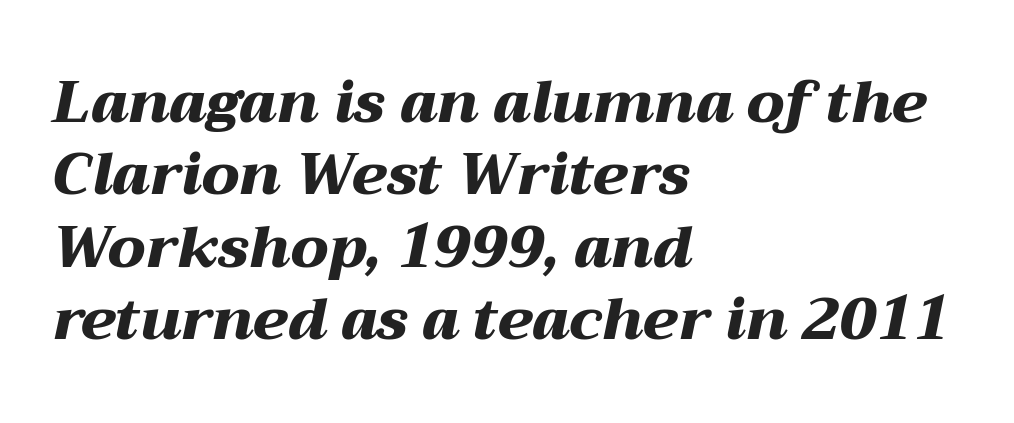
{"italic": "yes", "lean": "right", "slant_degrees": 12, "bold": "yes", "weight": "heavy", "width": "wide", "stroke_contrast": "medium", "x_height": "medium", "monospaced": "no", "underline": "no", "align": "left", "line_spacing": "normal", "line_spacing_ratio": 1.25, "letter_spacing": "normal", "letter_spacing_em": 0.0, "glyph_px": 58}
